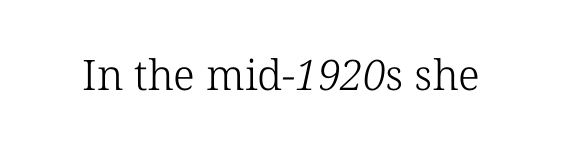
Q: Is the text bold? A: No.
Q: Is the typeface a serif or a sans-serif typeface? A: Serif.
Q: Is the text underlined? A: No.
Q: Is the spacing between letters normal or unusually wide? A: Normal.
Q: Width (condensed, normal, or wide)? A: Normal.
Q: Stroke contrast? A: Low.
Q: x-height? A: Medium.
Q: Monospaced? A: No.
